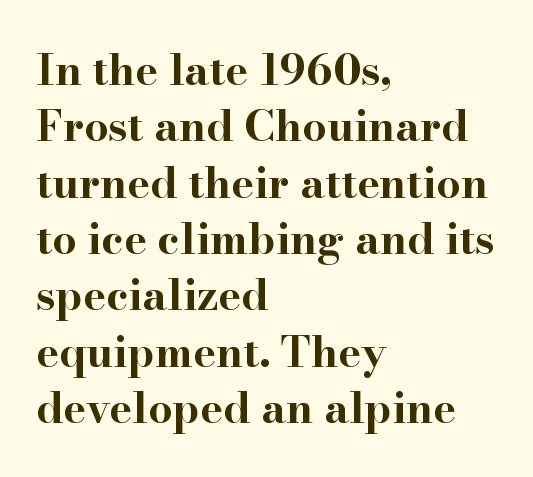
{"serif": "yes", "italic": "no", "bold": "yes", "weight": "bold", "width": "wide", "stroke_contrast": "high", "x_height": "small", "monospaced": "no", "underline": "no", "align": "left", "line_spacing": "normal", "line_spacing_ratio": 1.31, "letter_spacing": "normal", "letter_spacing_em": 0.0, "glyph_px": 43}
